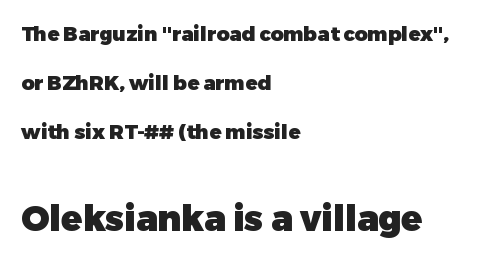
Q: Is the text bold? A: Yes.
Q: Is the text italic (slanted)? A: No, it is upright.
Q: Is the typeface a serif or a sans-serif typeface? A: Sans-serif.
Q: Is the text underlined? A: No.
Q: How is the paragraph aligned? A: Left-aligned.
Q: Is the spacing between letters normal or unusually wide? A: Normal.
Q: Is the spacing between lines tight, normal or loose? A: Loose.
Q: Which block of text is set in a larger size, the first (top) or the second (bottom)? A: The second (bottom) one.
Q: Width (condensed, normal, or wide)? A: Normal.
Q: Stroke contrast? A: Low.
Q: x-height? A: Medium.
Q: Monospaced? A: No.
